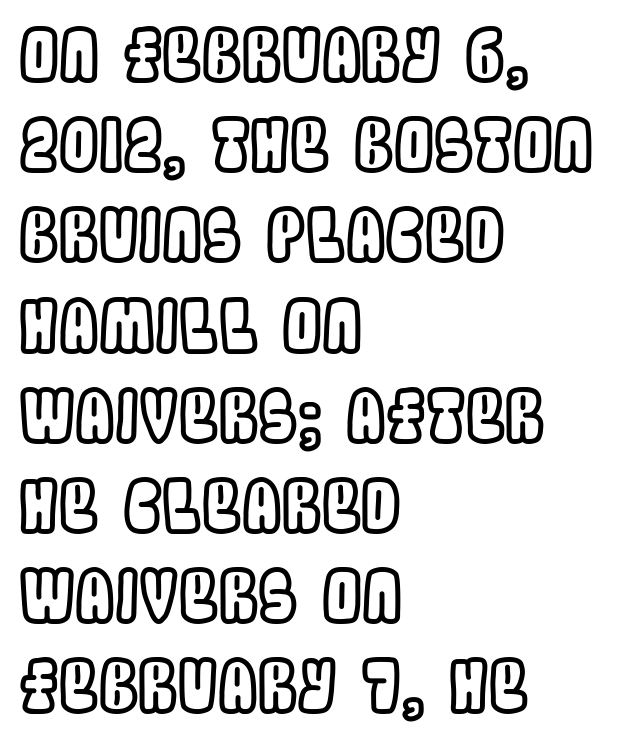
The image shows 71 px condensed type, upright; set left-aligned, normal line spacing (1.27x), normal letter spacing, not underlined; a large x-height.
